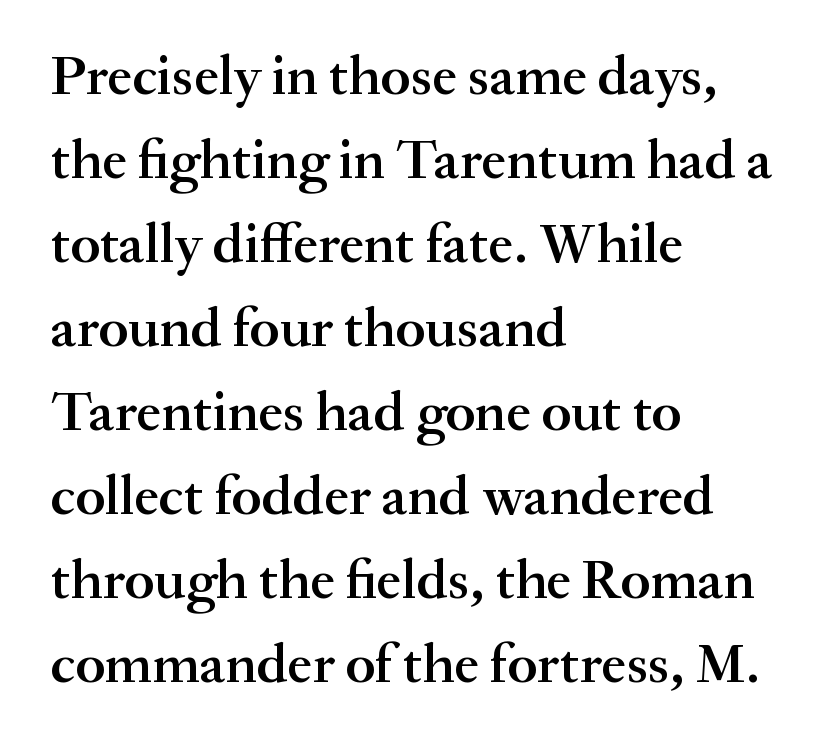
{"serif": "yes", "italic": "no", "bold": "semi", "weight": "semibold", "width": "normal", "stroke_contrast": "medium", "x_height": "small", "monospaced": "no", "underline": "no", "align": "left", "line_spacing": "normal", "line_spacing_ratio": 1.5, "letter_spacing": "normal", "letter_spacing_em": 0.0, "glyph_px": 56}
